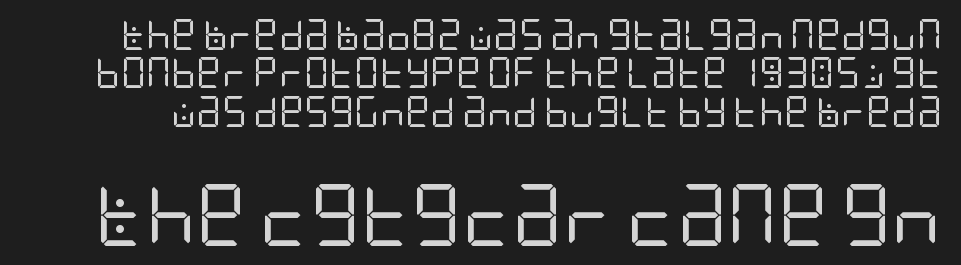
Q: Is the text bold? A: No.
Q: Is the text italic (slanted)? A: No, it is upright.
Q: Is the typeface a serif or a sans-serif typeface? A: Sans-serif.
Q: Is the text underlined? A: No.
Q: Is the spacing between letters normal or unusually wide? A: Normal.
Q: Which block of text is set in a larger size, the first (top) or the second (bottom)? A: The second (bottom) one.
Q: Width (condensed, normal, or wide)? A: Condensed.
Q: Stroke contrast? A: Low.
Q: x-height? A: Large.
